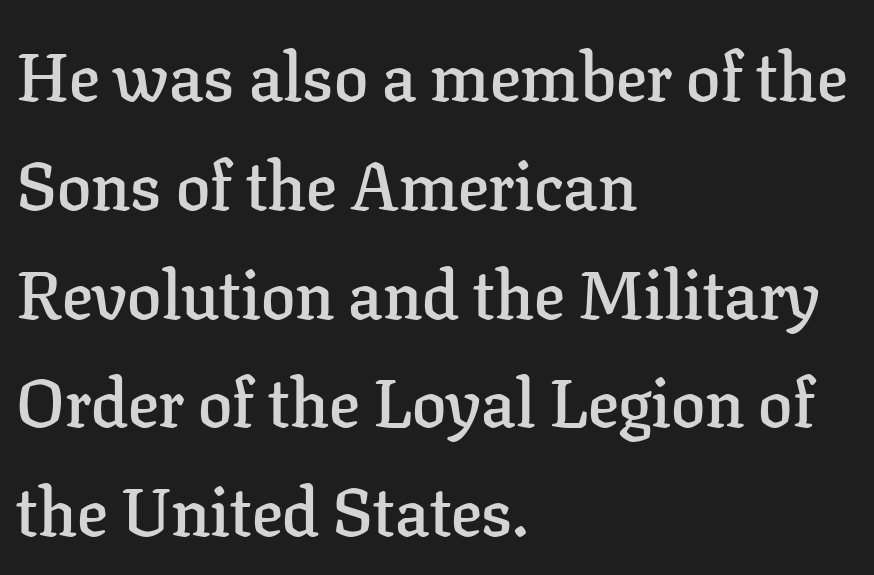
Q: Is the text bold? A: Semi-bold.
Q: Is the text italic (slanted)? A: No, it is upright.
Q: Is the typeface a serif or a sans-serif typeface? A: Serif.
Q: Is the text underlined? A: No.
Q: How is the paragraph aligned? A: Left-aligned.
Q: Is the spacing between letters normal or unusually wide? A: Normal.
Q: Is the spacing between lines tight, normal or loose? A: Normal.
Q: Width (condensed, normal, or wide)? A: Normal.
Q: Stroke contrast? A: Low.
Q: x-height? A: Medium.
Q: Monospaced? A: No.
